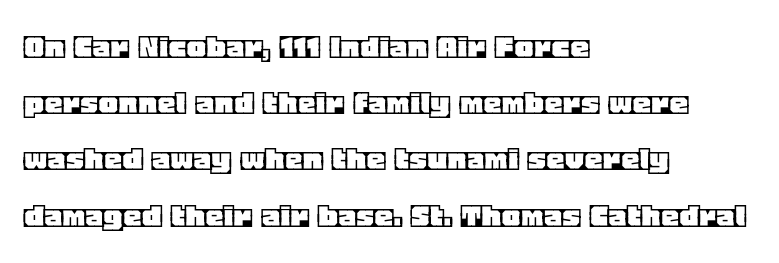
{"italic": "no", "width": "normal", "x_height": "large", "monospaced": "no", "underline": "no", "align": "left", "line_spacing": "normal", "line_spacing_ratio": 1.52, "letter_spacing": "normal", "letter_spacing_em": 0.0, "glyph_px": 37}
